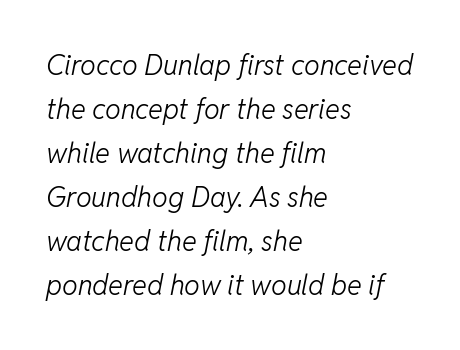
{"italic": "yes", "lean": "right", "slant_degrees": 11, "bold": "no", "weight": "light", "width": "normal", "stroke_contrast": "low", "x_height": "medium", "monospaced": "no", "underline": "no", "align": "left", "line_spacing": "normal", "line_spacing_ratio": 1.57, "letter_spacing": "normal", "letter_spacing_em": 0.0, "glyph_px": 28}
